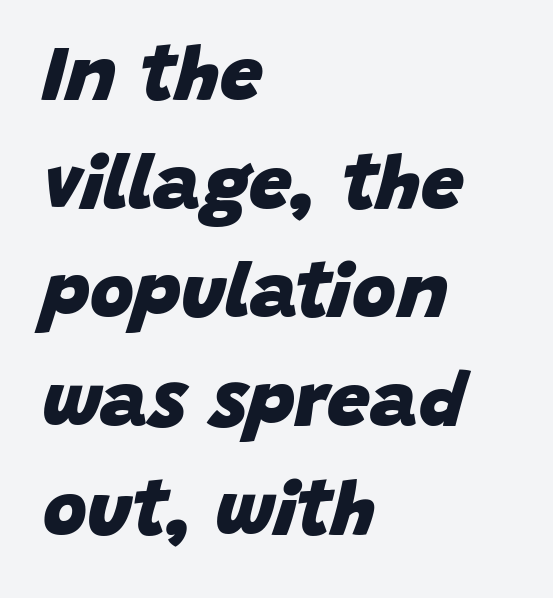
The image shows 76 px heavy type, italic (leaning right); set left-aligned, normal line spacing (1.43x), normal letter spacing, not underlined; low stroke contrast and a large x-height.
